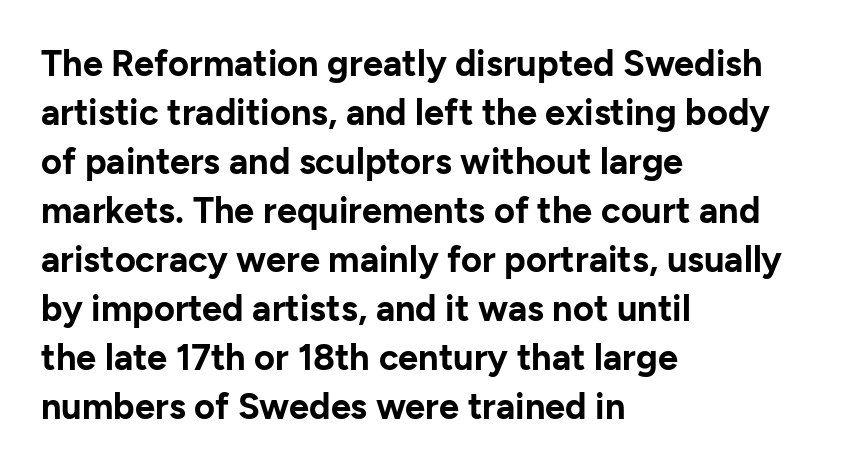
{"serif": "no", "italic": "no", "bold": "yes", "weight": "bold", "width": "normal", "stroke_contrast": "low", "x_height": "medium", "monospaced": "no", "underline": "no", "align": "left", "line_spacing": "normal", "line_spacing_ratio": 1.36, "letter_spacing": "normal", "letter_spacing_em": 0.0, "glyph_px": 36}
